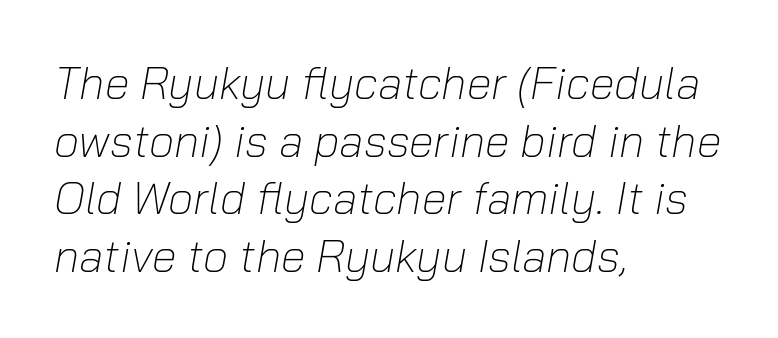
The foot of each line stays bare and open. A typesetter would call this leading conventional body-copy spacing. The passage shown leans; its letterforms are oblique. Between one letter and the next there's only the usual sliver of space. Weight class: somewhere from thin through regular. Note the varied advance widths — an 'i' is clearly narrower than an 'm'.
